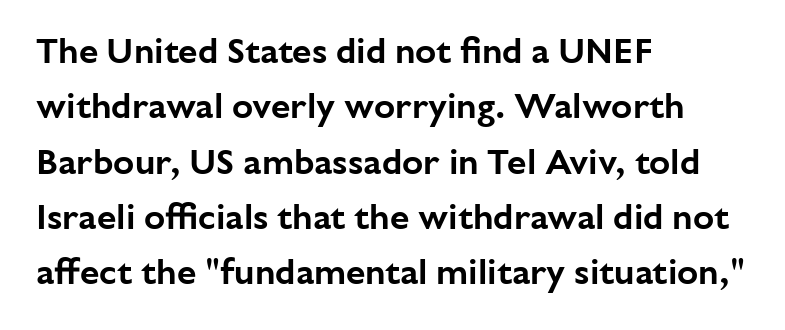
The image shows 35 px sans-serif type, upright; set left-aligned, normal line spacing (1.58x), normal letter spacing, not underlined; low stroke contrast and a medium x-height.
